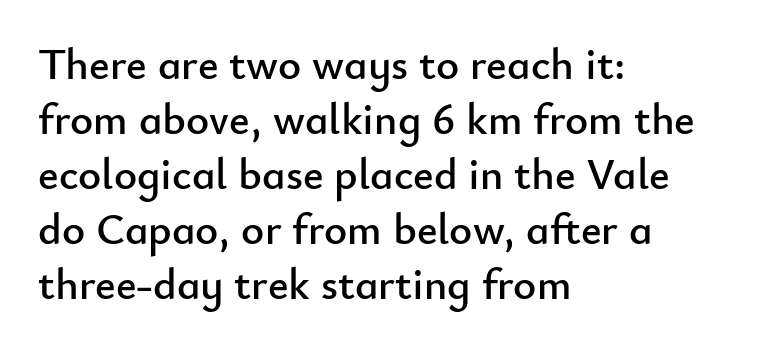
Q: Is the text italic (slanted)? A: No, it is upright.
Q: Is the typeface a serif or a sans-serif typeface? A: Sans-serif.
Q: Is the text underlined? A: No.
Q: How is the paragraph aligned? A: Left-aligned.
Q: Is the spacing between letters normal or unusually wide? A: Normal.
Q: Is the spacing between lines tight, normal or loose? A: Normal.
Q: Width (condensed, normal, or wide)? A: Normal.
Q: Stroke contrast? A: Low.
Q: x-height? A: Small.
Q: Monospaced? A: No.
